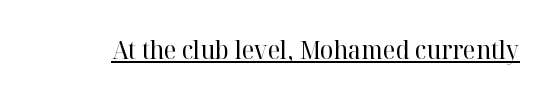
{"italic": "no", "bold": "no", "underline": "yes", "letter_spacing": "normal", "letter_spacing_em": 0.0, "glyph_px": 25}
